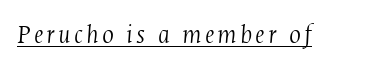
Q: Is the text bold? A: No.
Q: Is the text italic (slanted)? A: Yes, it leans right by about 4 degrees.
Q: Is the typeface a serif or a sans-serif typeface? A: Serif.
Q: Is the text underlined? A: Yes.
Q: Width (condensed, normal, or wide)? A: Condensed.
Q: Stroke contrast? A: Medium.
Q: x-height? A: Medium.
Q: Monospaced? A: No.
